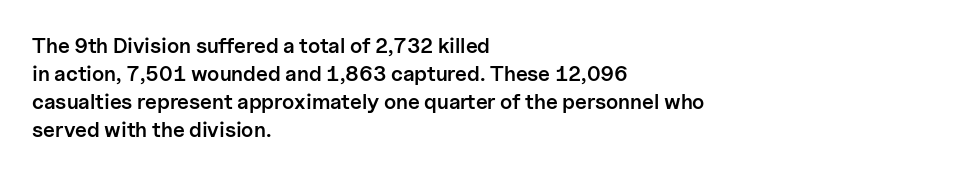
{"italic": "no", "bold": "semi", "underline": "no", "align": "left", "line_spacing": "normal", "line_spacing_ratio": 1.33, "letter_spacing": "normal", "letter_spacing_em": 0.0, "glyph_px": 21}
